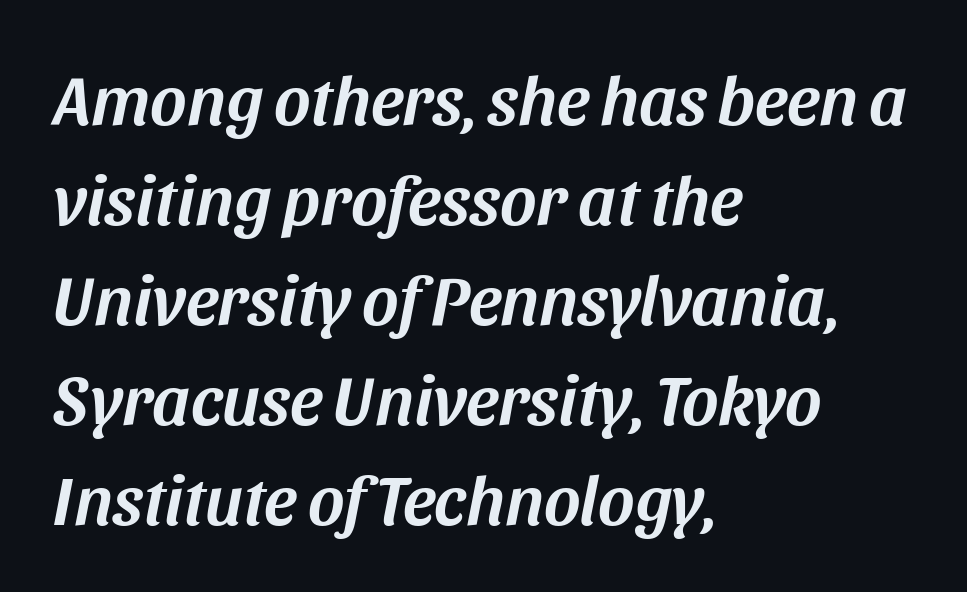
Q: Is the text italic (slanted)? A: Yes, it leans right by about 11 degrees.
Q: Is the text underlined? A: No.
Q: How is the paragraph aligned? A: Left-aligned.
Q: Is the spacing between letters normal or unusually wide? A: Normal.
Q: Is the spacing between lines tight, normal or loose? A: Normal.
Q: Width (condensed, normal, or wide)? A: Normal.
Q: Stroke contrast? A: Medium.
Q: x-height? A: Large.
Q: Monospaced? A: No.
